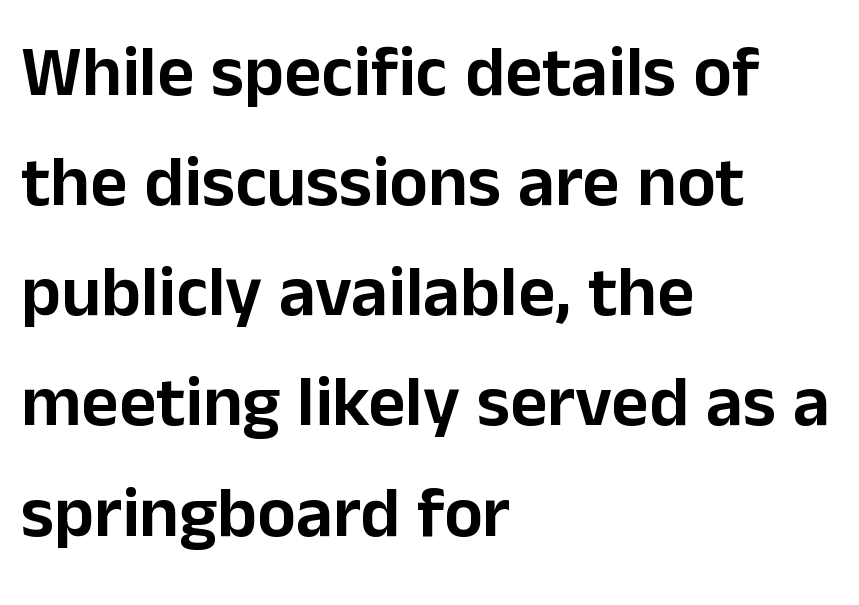
The image shows 72 px sans-serif type, upright; set left-aligned, normal line spacing (1.53x), normal letter spacing, not underlined; low stroke contrast and a medium x-height.
